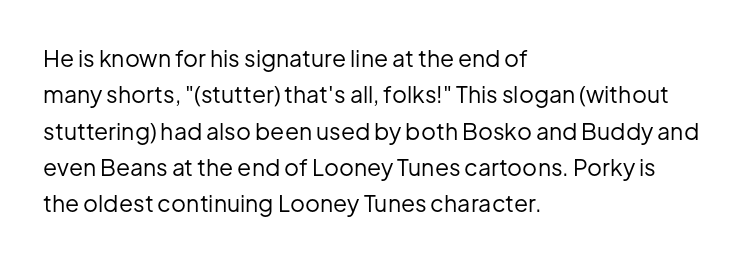
The image shows 23 px text type, upright; set left-aligned, normal line spacing (1.58x), normal letter spacing, not underlined.
